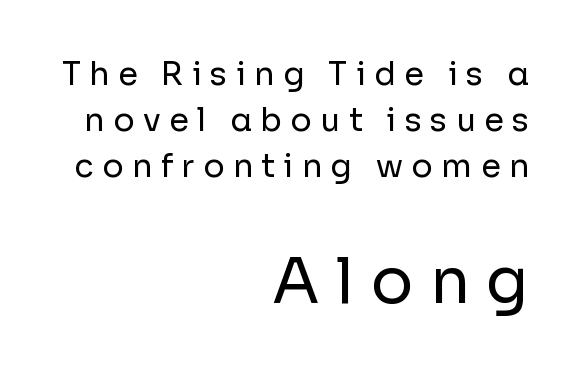
The image shows 63 px regular-weight sans-serif type, upright; set right-aligned, normal line spacing (1.43x), unusually wide letter spacing (+0.26 em), not underlined; the second (bottom) block is 1.97x larger; low stroke contrast and a medium x-height.
